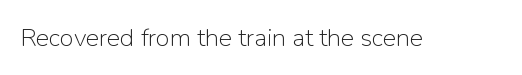
The rendering keeps characters at their native spacing. The font sits on the lighter half of the weight spectrum, regular included. Quick note: underline off. Is there any slant? The stems are plumb.
